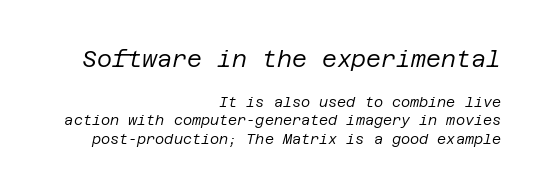
The image shows 23 px text type, italic (leaning right); set right-aligned, normal line spacing (1.3x), normal letter spacing, not underlined; the first (top) block is 1.64x larger.
